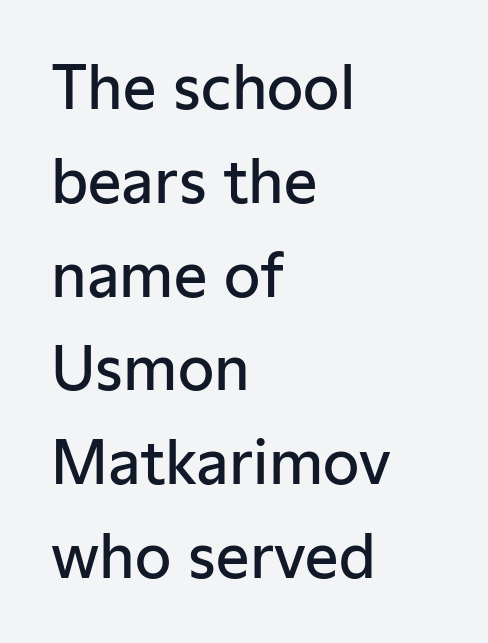
{"serif": "no", "italic": "no", "bold": "semi", "weight": "semibold", "width": "normal", "stroke_contrast": "low", "x_height": "medium", "monospaced": "no", "underline": "no", "align": "left", "line_spacing": "normal", "line_spacing_ratio": 1.59, "letter_spacing": "normal", "letter_spacing_em": 0.0, "glyph_px": 59}
